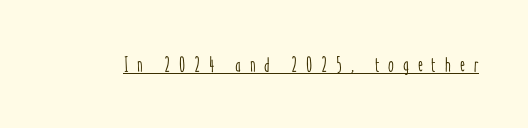
In terms of posture, this sample is upright. The horizontal fit of the characters is loose and conspicuously gappy. What decoration does the sample have? An underline.
